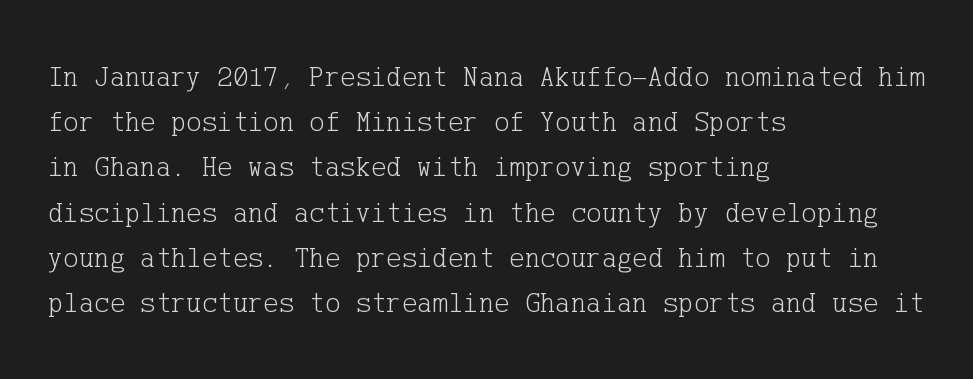
{"serif": "yes", "italic": "no", "bold": "no", "weight": "light", "width": "normal", "stroke_contrast": "low", "x_height": "medium", "underline": "no", "align": "left", "line_spacing": "normal", "line_spacing_ratio": 1.56, "letter_spacing": "normal", "letter_spacing_em": 0.0, "glyph_px": 29}
